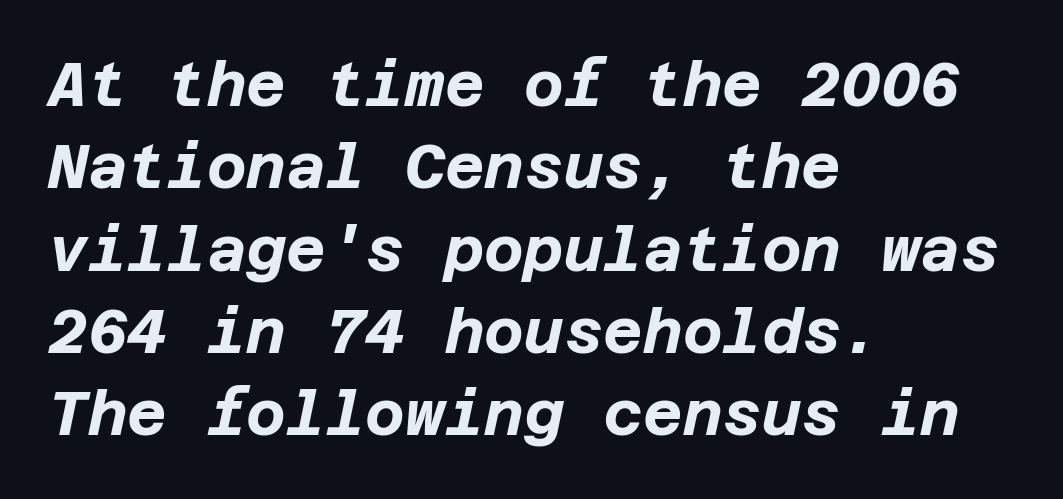
{"italic": "yes", "lean": "right", "slant_degrees": 12, "bold": "yes", "weight": "bold", "width": "normal", "stroke_contrast": "low", "x_height": "large", "underline": "no", "align": "left", "line_spacing": "normal", "line_spacing_ratio": 1.35, "letter_spacing": "normal", "letter_spacing_em": 0.0, "glyph_px": 61}
